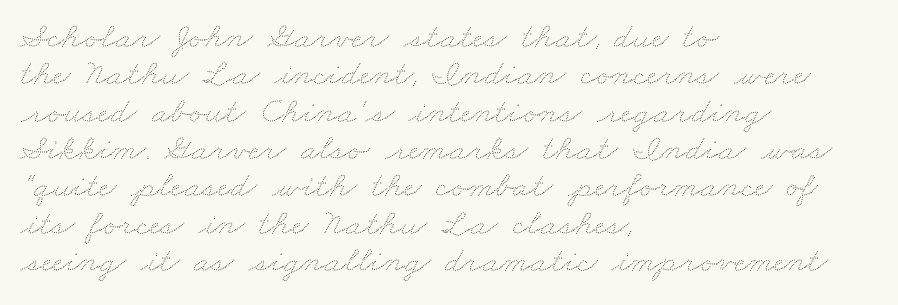
Q: Is the text bold? A: No.
Q: Is the text underlined? A: No.
Q: How is the paragraph aligned? A: Left-aligned.
Q: Is the spacing between letters normal or unusually wide? A: Normal.
Q: Is the spacing between lines tight, normal or loose? A: Tight.
Q: Width (condensed, normal, or wide)? A: Wide.
Q: Stroke contrast? A: Medium.
Q: x-height? A: Small.
Q: Monospaced? A: No.
